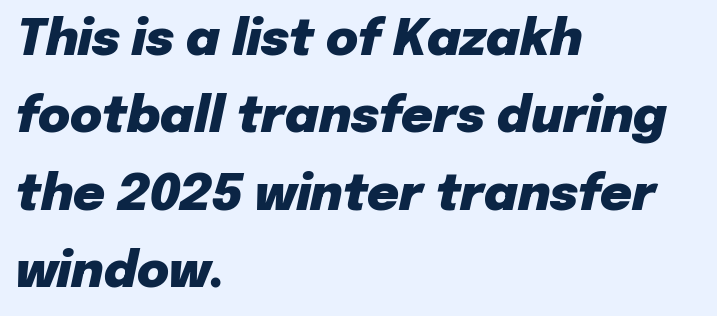
Q: Is the text bold? A: Yes.
Q: Is the text italic (slanted)? A: Yes, it leans right by about 12 degrees.
Q: Is the text underlined? A: No.
Q: How is the paragraph aligned? A: Left-aligned.
Q: Is the spacing between letters normal or unusually wide? A: Normal.
Q: Is the spacing between lines tight, normal or loose? A: Normal.
Q: Width (condensed, normal, or wide)? A: Normal.
Q: Stroke contrast? A: Low.
Q: x-height? A: Medium.
Q: Monospaced? A: No.
